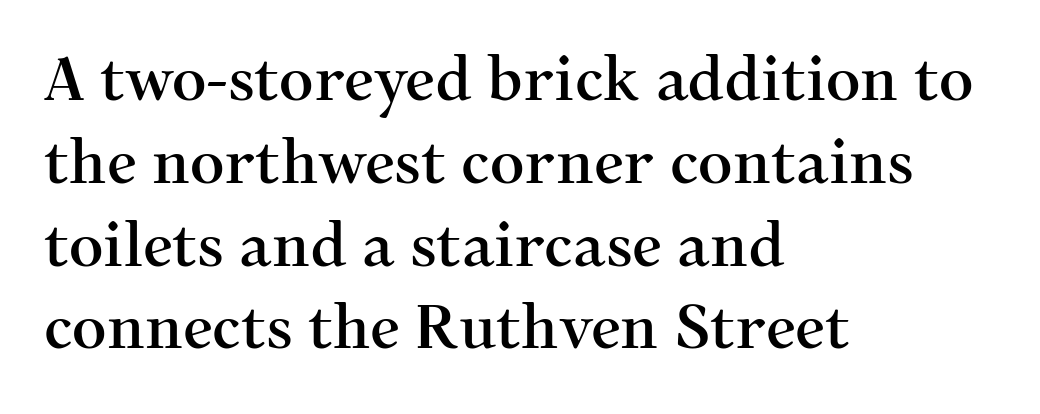
Q: Is the text italic (slanted)? A: No, it is upright.
Q: Is the typeface a serif or a sans-serif typeface? A: Serif.
Q: Is the text underlined? A: No.
Q: How is the paragraph aligned? A: Left-aligned.
Q: Is the spacing between letters normal or unusually wide? A: Normal.
Q: Is the spacing between lines tight, normal or loose? A: Normal.
Q: Width (condensed, normal, or wide)? A: Normal.
Q: Stroke contrast? A: Medium.
Q: x-height? A: Medium.
Q: Monospaced? A: No.
